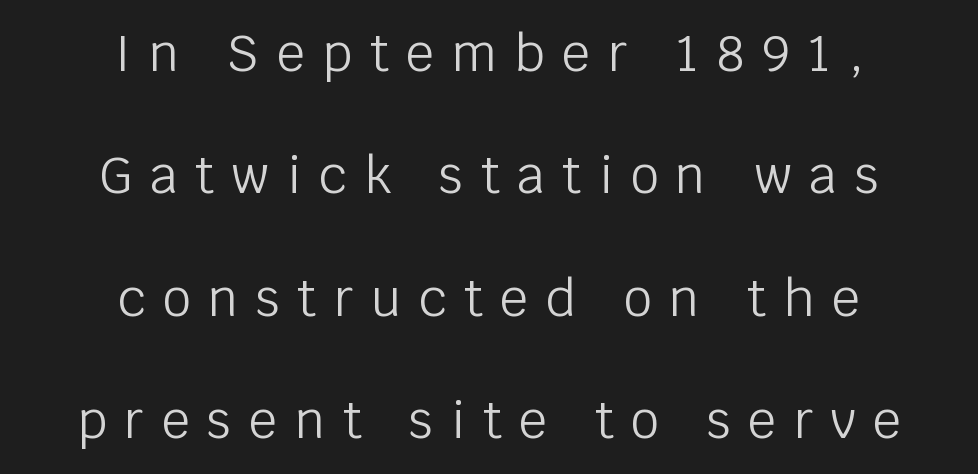
Q: Is the text bold? A: No.
Q: Is the text italic (slanted)? A: No, it is upright.
Q: Is the typeface a serif or a sans-serif typeface? A: Sans-serif.
Q: Is the text underlined? A: No.
Q: How is the paragraph aligned? A: Centered.
Q: Is the spacing between letters normal or unusually wide? A: Unusually wide.
Q: Is the spacing between lines tight, normal or loose? A: Loose.
Q: Width (condensed, normal, or wide)? A: Normal.
Q: Stroke contrast? A: Low.
Q: x-height? A: Large.
Q: Monospaced? A: No.
